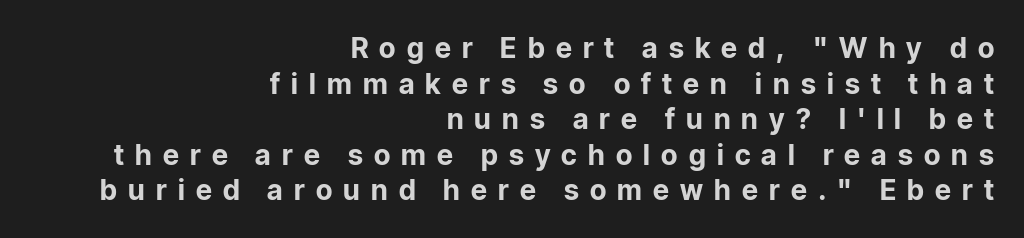
The image shows 28 px bold sans-serif type, upright; set right-aligned, normal line spacing (1.27x), unusually wide letter spacing (+0.4 em), not underlined; low stroke contrast and a medium x-height.
